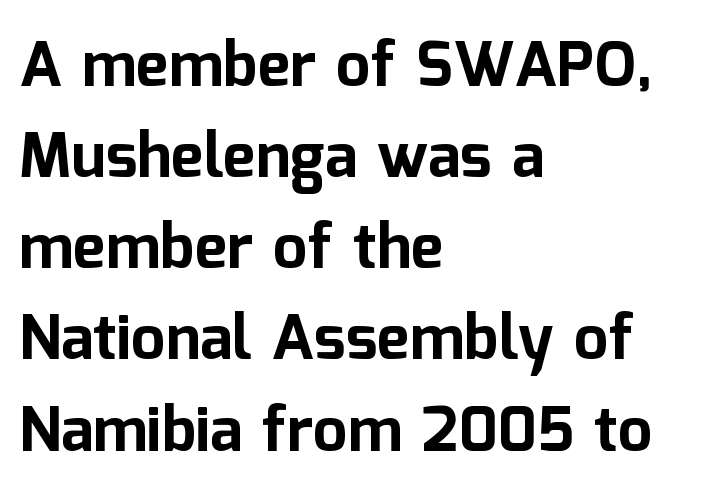
Q: Is the text bold? A: Yes.
Q: Is the text italic (slanted)? A: No, it is upright.
Q: Is the typeface a serif or a sans-serif typeface? A: Sans-serif.
Q: Is the text underlined? A: No.
Q: How is the paragraph aligned? A: Left-aligned.
Q: Is the spacing between letters normal or unusually wide? A: Normal.
Q: Is the spacing between lines tight, normal or loose? A: Normal.
Q: Width (condensed, normal, or wide)? A: Normal.
Q: Stroke contrast? A: Low.
Q: x-height? A: Medium.
Q: Monospaced? A: No.
